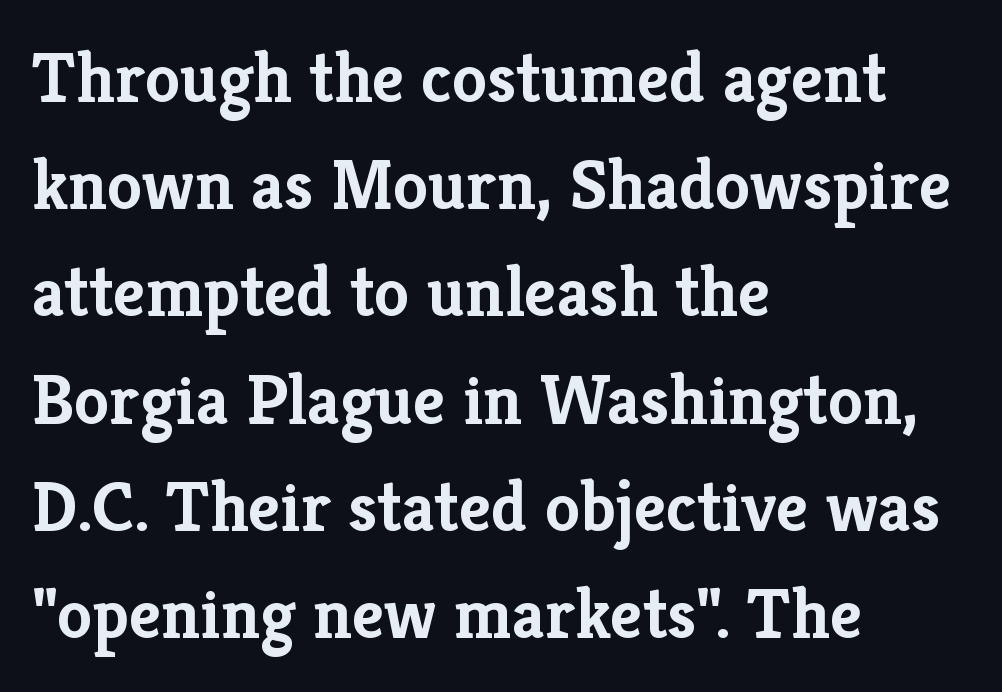
Q: Is the text bold? A: Yes.
Q: Is the text italic (slanted)? A: No, it is upright.
Q: Is the typeface a serif or a sans-serif typeface? A: Serif.
Q: Is the text underlined? A: No.
Q: How is the paragraph aligned? A: Left-aligned.
Q: Is the spacing between letters normal or unusually wide? A: Normal.
Q: Is the spacing between lines tight, normal or loose? A: Normal.
Q: Width (condensed, normal, or wide)? A: Normal.
Q: Stroke contrast? A: Low.
Q: x-height? A: Medium.
Q: Monospaced? A: No.
